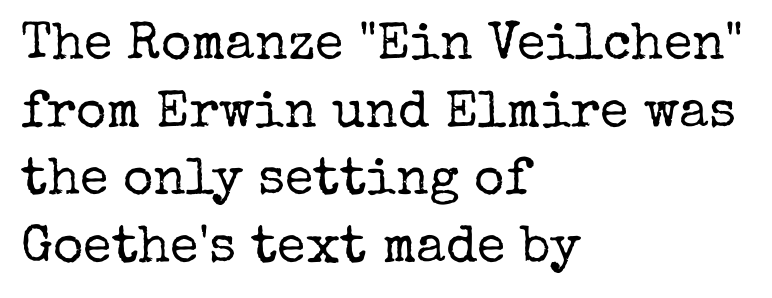
Q: Is the text bold? A: No.
Q: Is the text italic (slanted)? A: No, it is upright.
Q: Is the typeface a serif or a sans-serif typeface? A: Serif.
Q: Is the text underlined? A: No.
Q: How is the paragraph aligned? A: Left-aligned.
Q: Is the spacing between letters normal or unusually wide? A: Normal.
Q: Is the spacing between lines tight, normal or loose? A: Normal.
Q: Width (condensed, normal, or wide)? A: Normal.
Q: Stroke contrast? A: Low.
Q: x-height? A: Medium.
Q: Monospaced? A: No.
